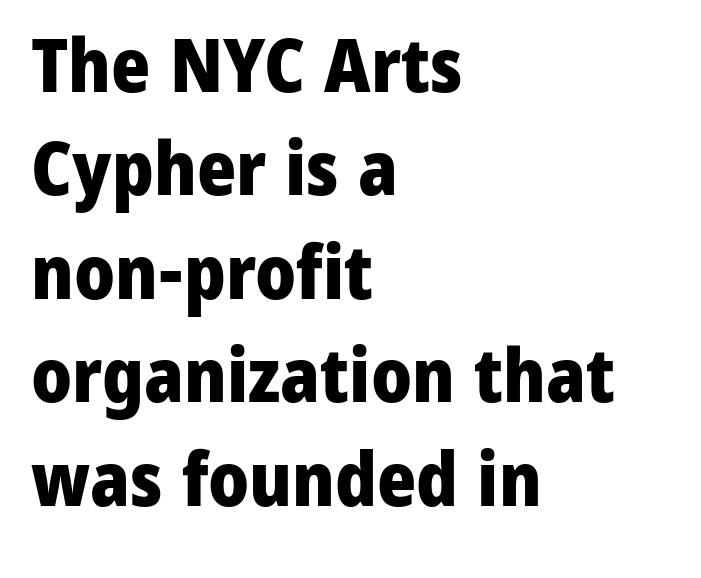
The type family on display is of the sans-serif kind. Note the varied advance widths — an 'i' is clearly narrower than an 'm'. These lines sit exactly where default settings would place them. Horizontally, the lines are justified to the leading edge only. The passage shown has conventional tracking throughout.
